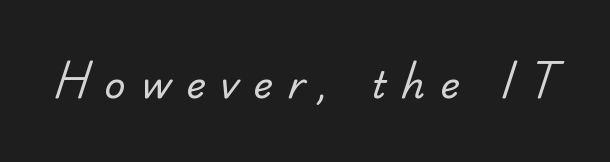
{"serif": "no", "bold": "no", "weight": "regular", "width": "normal", "stroke_contrast": "low", "x_height": "small", "monospaced": "no", "underline": "no", "letter_spacing": "wide", "letter_spacing_em": 0.4, "glyph_px": 37}
